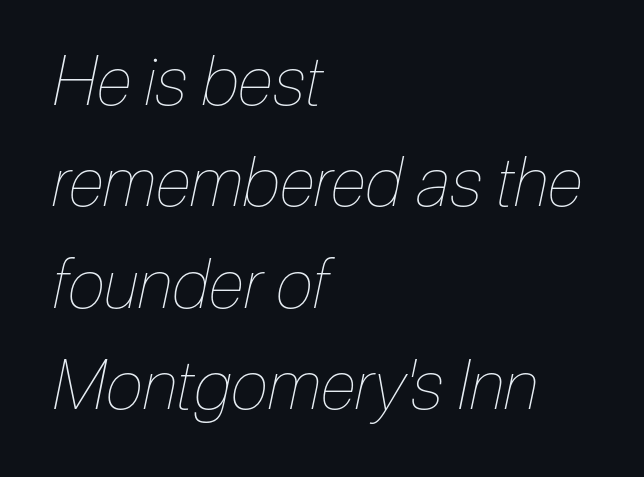
{"italic": "yes", "lean": "right", "slant_degrees": 12, "bold": "no", "weight": "thin", "width": "condensed", "stroke_contrast": "low", "x_height": "medium", "monospaced": "no", "underline": "no", "align": "left", "line_spacing": "normal", "line_spacing_ratio": 1.49, "letter_spacing": "normal", "letter_spacing_em": 0.0, "glyph_px": 68}
